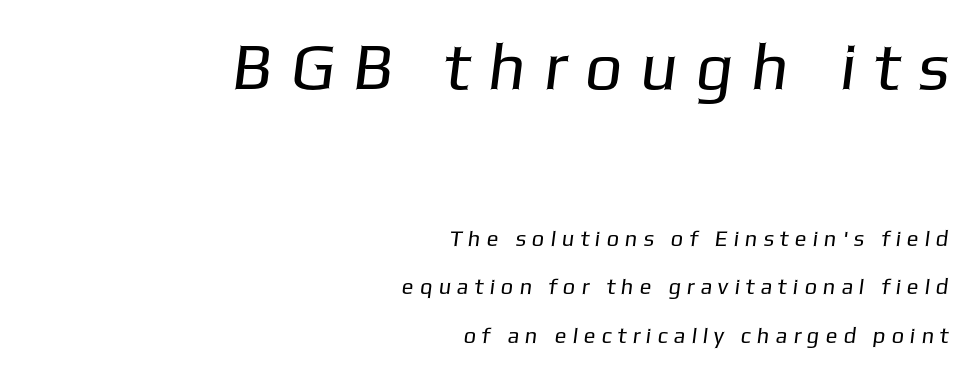
Q: Is the text bold? A: No.
Q: Is the typeface a serif or a sans-serif typeface? A: Sans-serif.
Q: Is the text underlined? A: No.
Q: How is the paragraph aligned? A: Right-aligned.
Q: Is the spacing between letters normal or unusually wide? A: Unusually wide.
Q: Is the spacing between lines tight, normal or loose? A: Loose.
Q: Which block of text is set in a larger size, the first (top) or the second (bottom)? A: The first (top) one.
Q: Width (condensed, normal, or wide)? A: Normal.
Q: Stroke contrast? A: Low.
Q: x-height? A: Medium.
Q: Monospaced? A: No.
